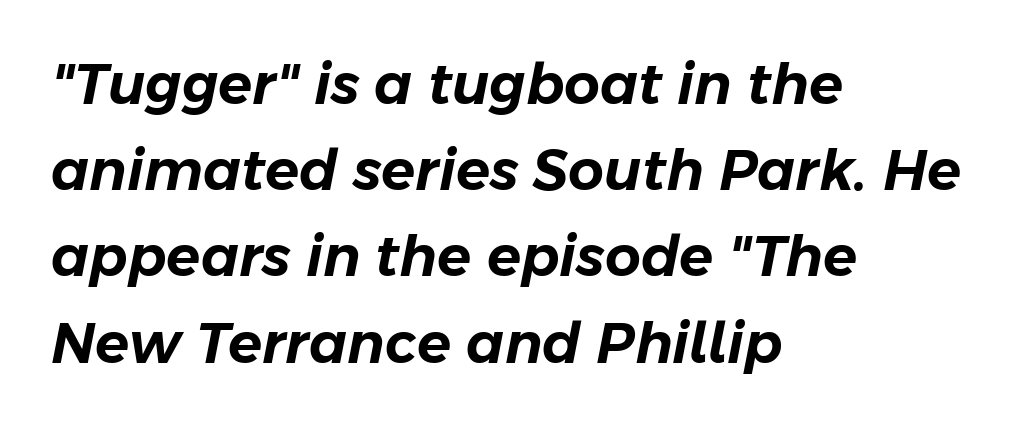
Q: Is the text italic (slanted)? A: Yes, it leans right by about 11 degrees.
Q: Is the text underlined? A: No.
Q: How is the paragraph aligned? A: Left-aligned.
Q: Is the spacing between letters normal or unusually wide? A: Normal.
Q: Is the spacing between lines tight, normal or loose? A: Normal.
Q: Width (condensed, normal, or wide)? A: Normal.
Q: Stroke contrast? A: Low.
Q: x-height? A: Medium.
Q: Monospaced? A: No.
